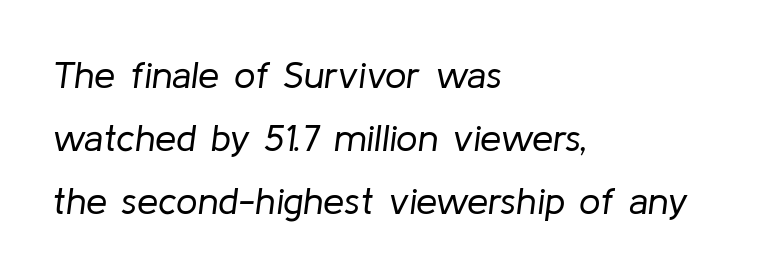
{"italic": "yes", "lean": "right", "slant_degrees": 8, "bold": "no", "weight": "regular", "width": "normal", "stroke_contrast": "low", "x_height": "medium", "monospaced": "no", "underline": "no", "align": "left", "line_spacing": "normal", "line_spacing_ratio": 1.66, "letter_spacing": "normal", "letter_spacing_em": 0.0, "glyph_px": 38}
